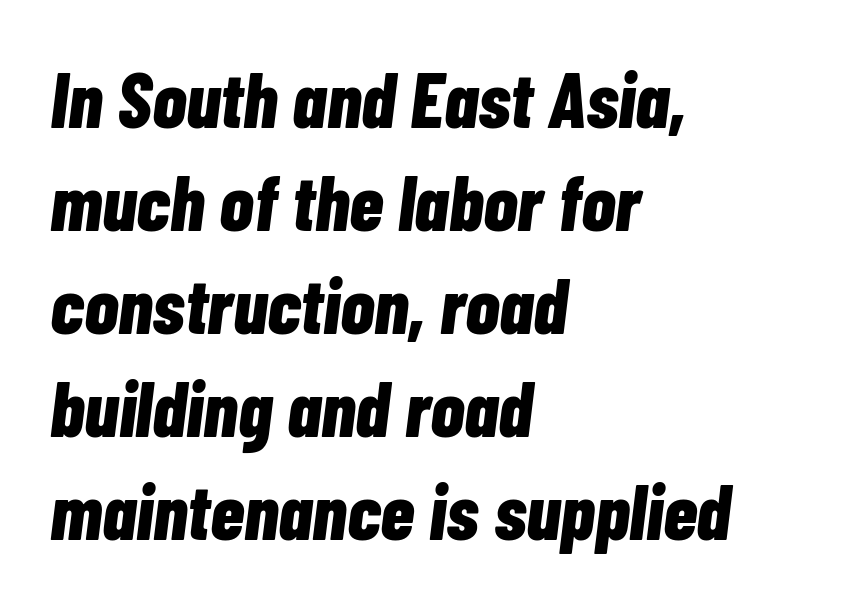
{"italic": "yes", "lean": "right", "slant_degrees": 7, "bold": "yes", "weight": "bold", "width": "condensed", "stroke_contrast": "low", "x_height": "medium", "monospaced": "no", "underline": "no", "align": "left", "line_spacing": "normal", "line_spacing_ratio": 1.32, "letter_spacing": "normal", "letter_spacing_em": 0.0, "glyph_px": 78}
